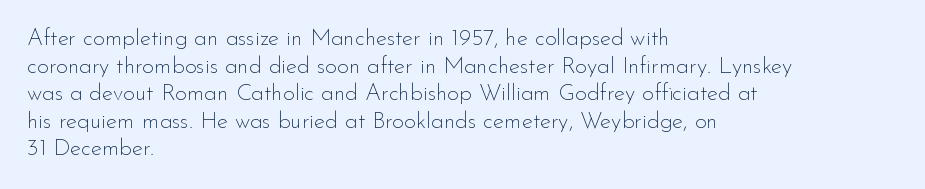
Unlike italic type, these characters show no tilt at all. The string is rendered with underlining switched off. The lines are quadded left. Tracking here is standard; glyphs follow each other at the usual distance. The letters look calm and open, with moderate or lighter stems.
